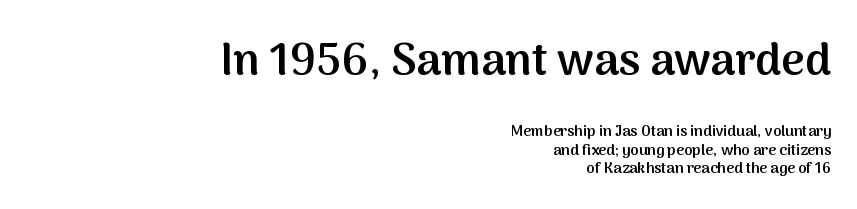
In terms of letterform style, serifs are entirely absent. Note: larger setting up top, smaller setting below. Does the lettering tilt? It doesn't — this is upright. A typesetter would call this proportional, since set widths differ per character. Descender tails drop into unmarked territory.
